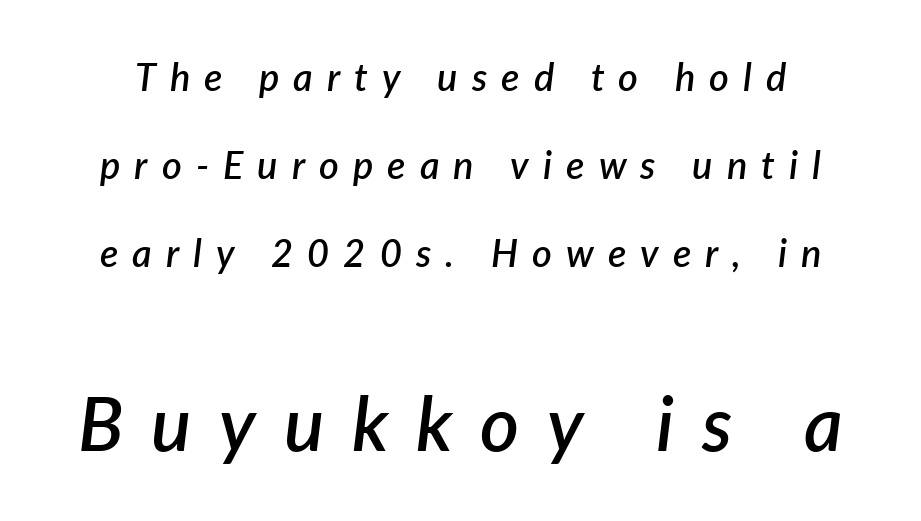
Q: Is the text bold? A: Semi-bold.
Q: Is the text italic (slanted)? A: Yes, it leans right by about 7 degrees.
Q: Is the text underlined? A: No.
Q: Is the spacing between letters normal or unusually wide? A: Unusually wide.
Q: Is the spacing between lines tight, normal or loose? A: Loose.
Q: Which block of text is set in a larger size, the first (top) or the second (bottom)? A: The second (bottom) one.
Q: Width (condensed, normal, or wide)? A: Normal.
Q: Stroke contrast? A: Low.
Q: x-height? A: Medium.
Q: Monospaced? A: No.
